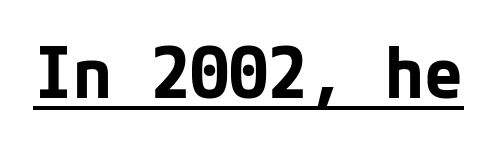
Every stem runs plumb, perpendicular to the baseline. Serifs: no, the terminals of the letterforms are clean. This sample uses plain, unmodified letter spacing. This rendering features underlined lettering.
